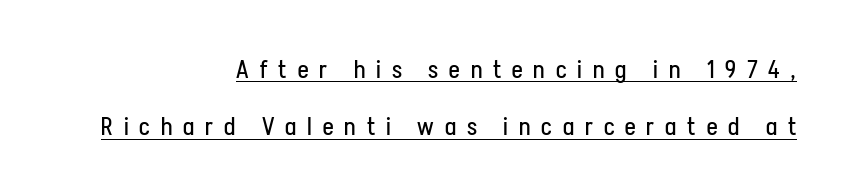
Q: Is the text bold? A: No.
Q: Is the text italic (slanted)? A: No, it is upright.
Q: Is the text underlined? A: Yes.
Q: How is the paragraph aligned? A: Right-aligned.
Q: Is the spacing between letters normal or unusually wide? A: Unusually wide.
Q: Is the spacing between lines tight, normal or loose? A: Loose.
